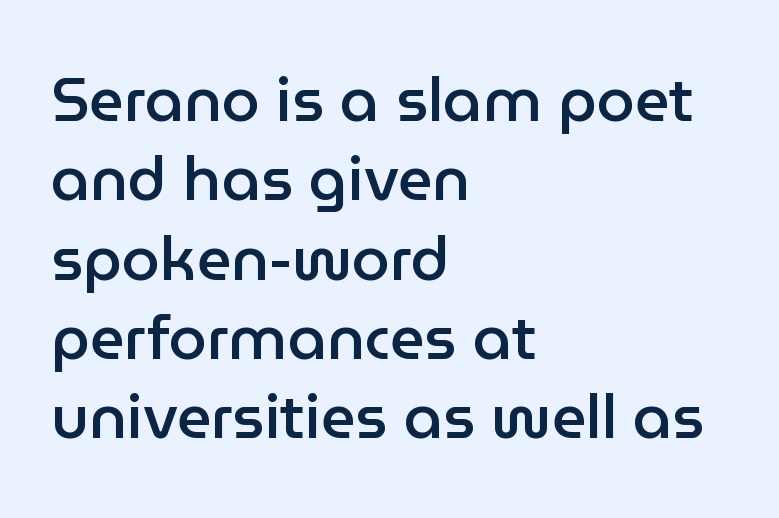
The image shows 61 px semibold sans-serif type, upright; set left-aligned, normal line spacing (1.3x), normal letter spacing, not underlined; low stroke contrast and a medium x-height.
